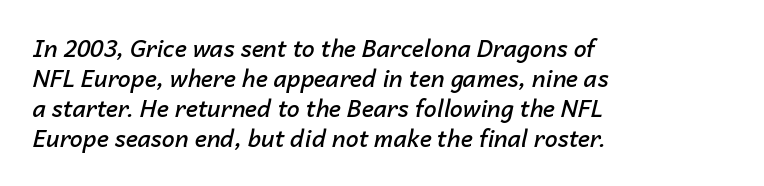
Emphasis-style slanted type is in use. These lines sit exactly where default settings would place them. The letters sit at their default tracking, neither squeezed nor spread. Check under the words: just untouched page. Line beginnings align vertically; line endings do not.
